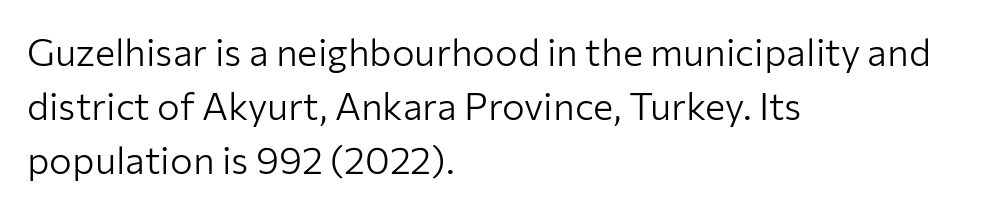
The rendering anchors every line to the left-hand side. Decoration check: the copy has no underline. The face used here is a sans, in the tradition of grotesques and geometrics. How would I describe the line gaps? Plain and ordinary. Vertical stems look standard width or narrower in stroke.
